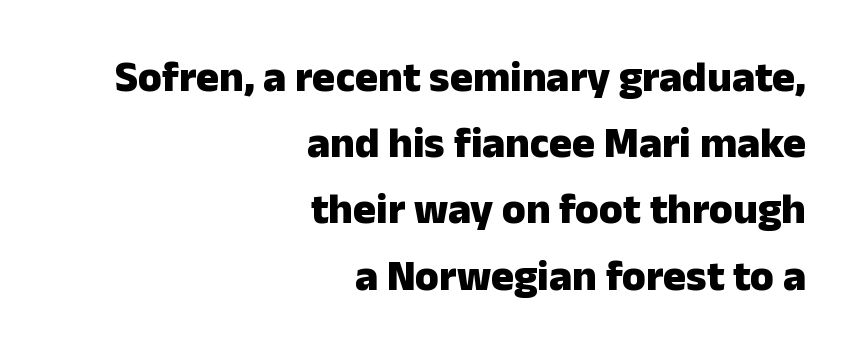
{"serif": "no", "italic": "no", "bold": "yes", "weight": "heavy", "width": "normal", "stroke_contrast": "low", "x_height": "medium", "monospaced": "no", "underline": "no", "align": "right", "line_spacing": "normal", "line_spacing_ratio": 1.54, "letter_spacing": "normal", "letter_spacing_em": 0.0, "glyph_px": 43}
